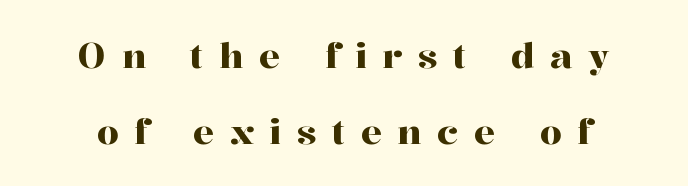
{"serif": "yes", "italic": "no", "width": "normal", "stroke_contrast": "high", "x_height": "medium", "monospaced": "no", "underline": "no", "align": "center", "line_spacing": "loose", "line_spacing_ratio": 2.16, "letter_spacing": "wide", "letter_spacing_em": 0.45, "glyph_px": 35}
